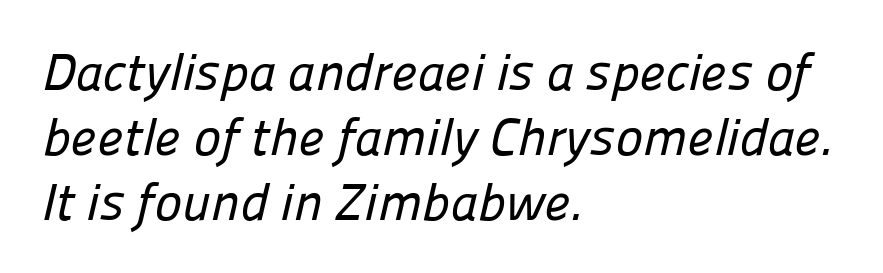
Q: Is the typeface a serif or a sans-serif typeface? A: Sans-serif.
Q: Is the text underlined? A: No.
Q: How is the paragraph aligned? A: Left-aligned.
Q: Is the spacing between letters normal or unusually wide? A: Normal.
Q: Is the spacing between lines tight, normal or loose? A: Normal.
Q: Width (condensed, normal, or wide)? A: Normal.
Q: Stroke contrast? A: Low.
Q: x-height? A: Medium.
Q: Monospaced? A: No.
